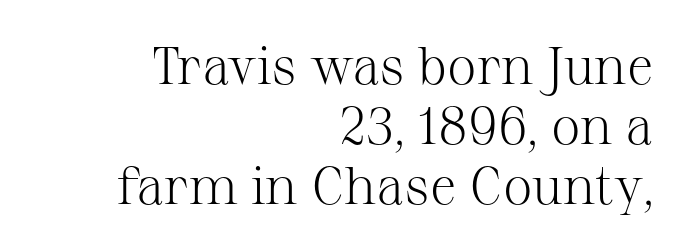
Q: Is the text bold? A: No.
Q: Is the text italic (slanted)? A: No, it is upright.
Q: Is the typeface a serif or a sans-serif typeface? A: Serif.
Q: Is the text underlined? A: No.
Q: How is the paragraph aligned? A: Right-aligned.
Q: Is the spacing between letters normal or unusually wide? A: Normal.
Q: Is the spacing between lines tight, normal or loose? A: Tight.
Q: Width (condensed, normal, or wide)? A: Normal.
Q: Stroke contrast? A: Medium.
Q: x-height? A: Medium.
Q: Monospaced? A: No.
